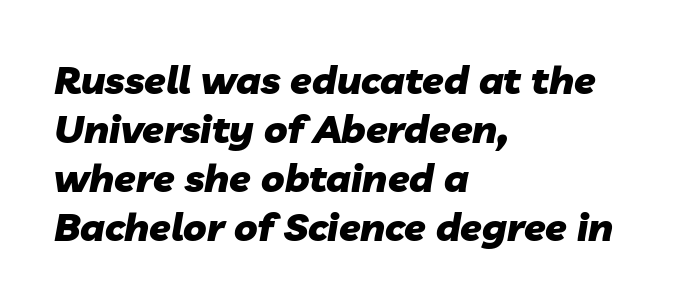
Q: Is the text bold? A: Yes.
Q: Is the text italic (slanted)? A: Yes, it leans right by about 10 degrees.
Q: Is the text underlined? A: No.
Q: How is the paragraph aligned? A: Left-aligned.
Q: Is the spacing between letters normal or unusually wide? A: Normal.
Q: Is the spacing between lines tight, normal or loose? A: Normal.
Q: Width (condensed, normal, or wide)? A: Normal.
Q: Stroke contrast? A: Low.
Q: x-height? A: Medium.
Q: Monospaced? A: No.
